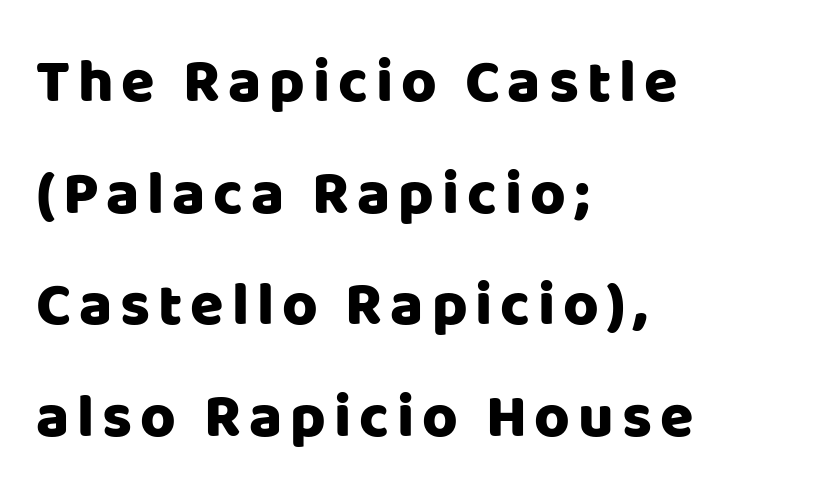
Every row of glyphs begins at an identical x-position on the left. Clear beneath every line of the passage. Typographically, this falls in the sans-serif category. These lines are rendered in a variable-pitch font.
